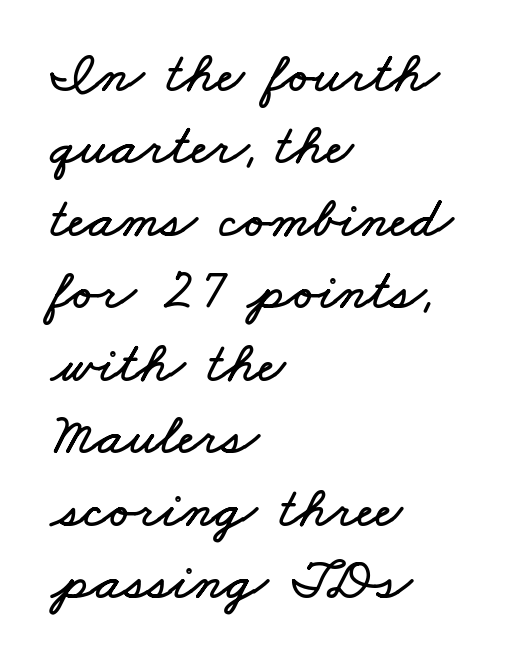
Q: Is the text underlined? A: No.
Q: How is the paragraph aligned? A: Left-aligned.
Q: Is the spacing between letters normal or unusually wide? A: Normal.
Q: Is the spacing between lines tight, normal or loose? A: Normal.
Q: Width (condensed, normal, or wide)? A: Wide.
Q: Stroke contrast? A: Low.
Q: x-height? A: Small.
Q: Monospaced? A: No.
